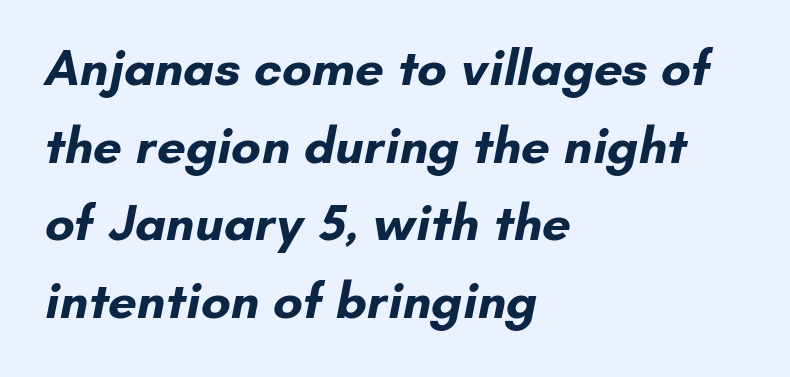
The image shows 51 px bold sans-serif type; set left-aligned, normal line spacing (1.52x), normal letter spacing, not underlined; low stroke contrast and a small x-height.
